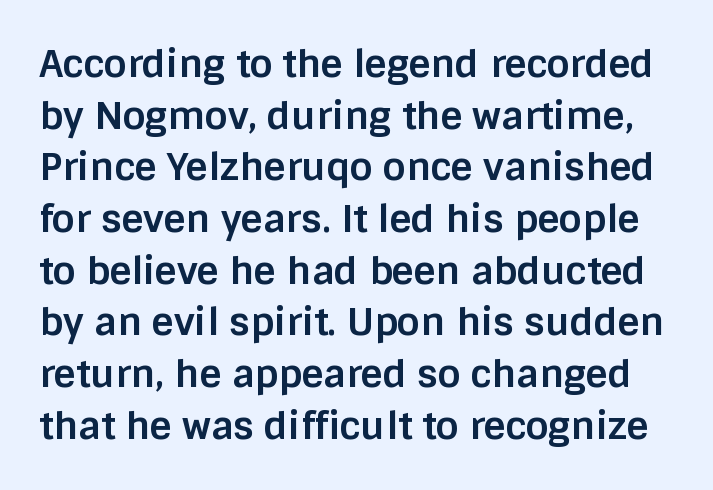
You could call the tracking neutral — neither tight nor loose. These lines are rendered in a variable-pitch font. Beneath every word, the page is bare. If you drew a line through each stem, it would be perfectly vertical. Interline gaps are of average width in this sample. Check where the strokes stop: nothing finishes them off — pure sans.
